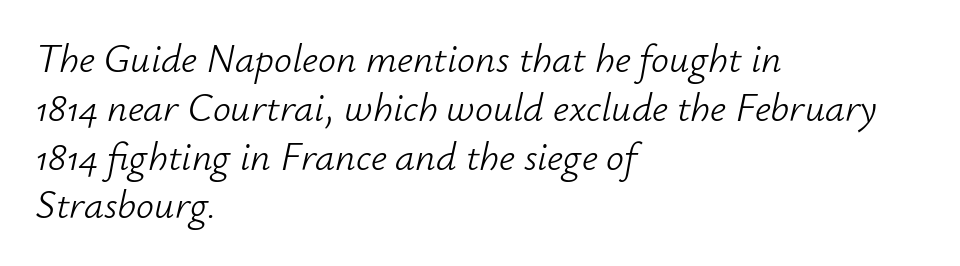
Q: Is the text bold? A: No.
Q: Is the text italic (slanted)? A: Yes, it leans right by about 12 degrees.
Q: Is the text underlined? A: No.
Q: How is the paragraph aligned? A: Left-aligned.
Q: Is the spacing between letters normal or unusually wide? A: Normal.
Q: Width (condensed, normal, or wide)? A: Normal.
Q: Stroke contrast? A: Low.
Q: x-height? A: Small.
Q: Monospaced? A: No.
